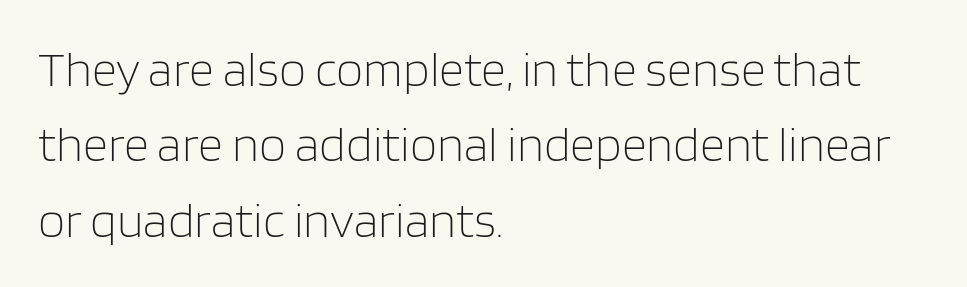
{"serif": "no", "italic": "no", "bold": "no", "weight": "light", "width": "normal", "stroke_contrast": "low", "x_height": "large", "monospaced": "no", "underline": "no", "align": "left", "line_spacing": "normal", "line_spacing_ratio": 1.54, "letter_spacing": "normal", "letter_spacing_em": 0.0, "glyph_px": 49}
